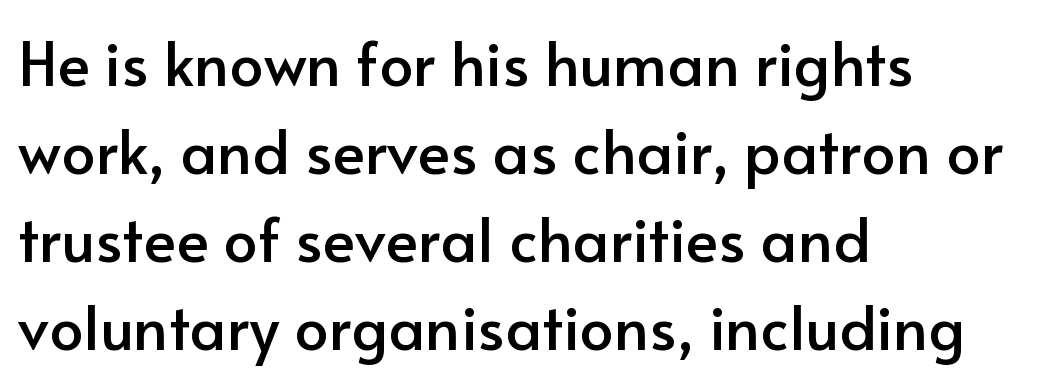
The line texture is even and compact thanks to regular tracking. The letters advance in unequal steps, a hallmark of proportional type. The string is rendered with underlining switched off. The type sits square on the baseline with zero lean. In CSS terms this would be text-align: left. Students, observe: this is what conventionally led text looks like.
